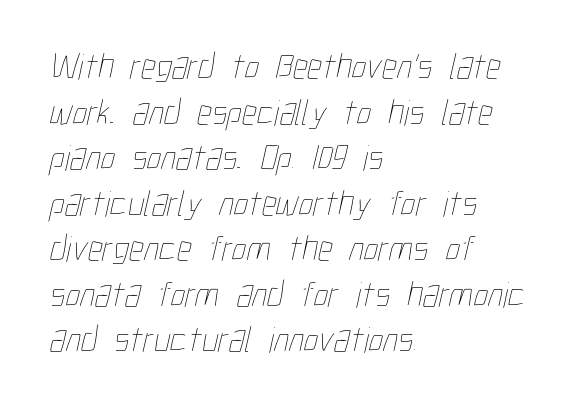
The setting favours the left margin, as ordinary paragraphs usually do. The letterforms sit at book weight or below. The letters sit at their default tracking, neither squeezed nor spread. The face used here is proportionally spaced, like ordinary book or web type. The area under the type is left untouched.
